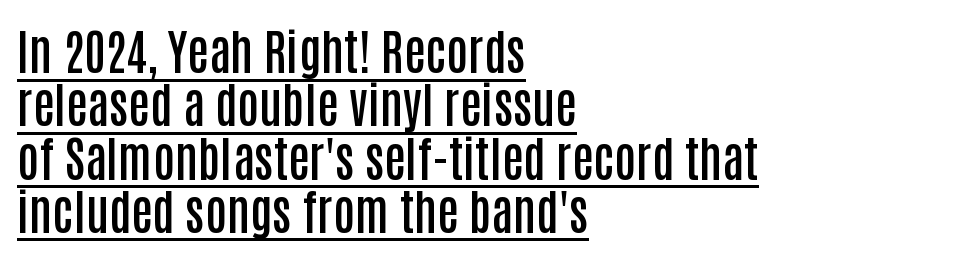
Spacing between characters is what you'd get straight out of the box. Ordinary non-slanted type is in use. Vertical spacing — tight. Stroke terminals: plain, sans-serif. Spacing verdict: proportional, widths tailored to each character.
